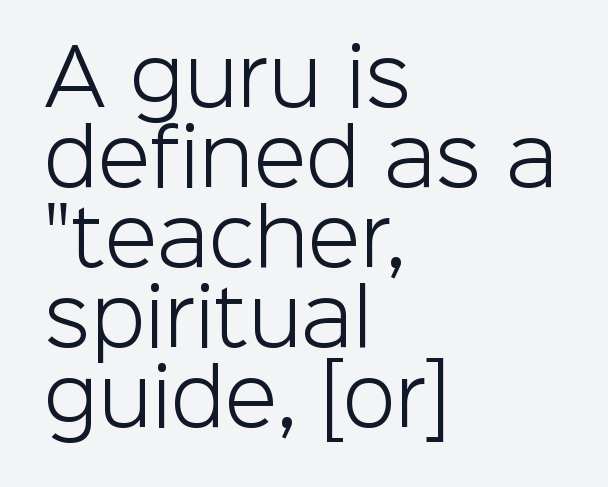
{"serif": "no", "italic": "no", "bold": "no", "weight": "light", "width": "normal", "stroke_contrast": "low", "x_height": "medium", "monospaced": "no", "underline": "no", "align": "left", "line_spacing": "tight", "line_spacing_ratio": 1.04, "letter_spacing": "normal", "letter_spacing_em": 0.0, "glyph_px": 77}
